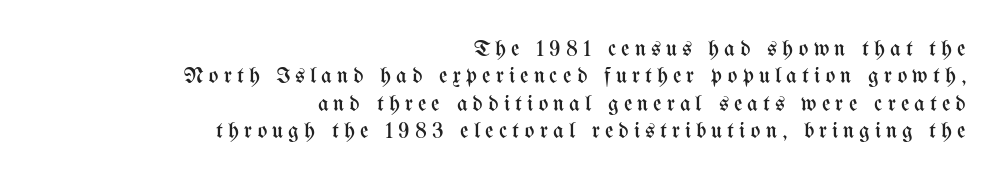
{"italic": "no", "bold": "no", "underline": "no", "align": "right", "line_spacing_ratio": 1.19, "letter_spacing": "wide", "letter_spacing_em": 0.22, "glyph_px": 23}
